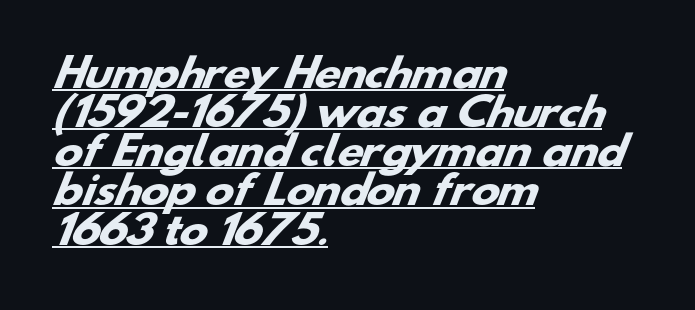
The image shows 38 px heavy, wide sans-serif type; set left-aligned, tight line spacing (1.03x), normal letter spacing, underlined; low stroke contrast and a small x-height.
